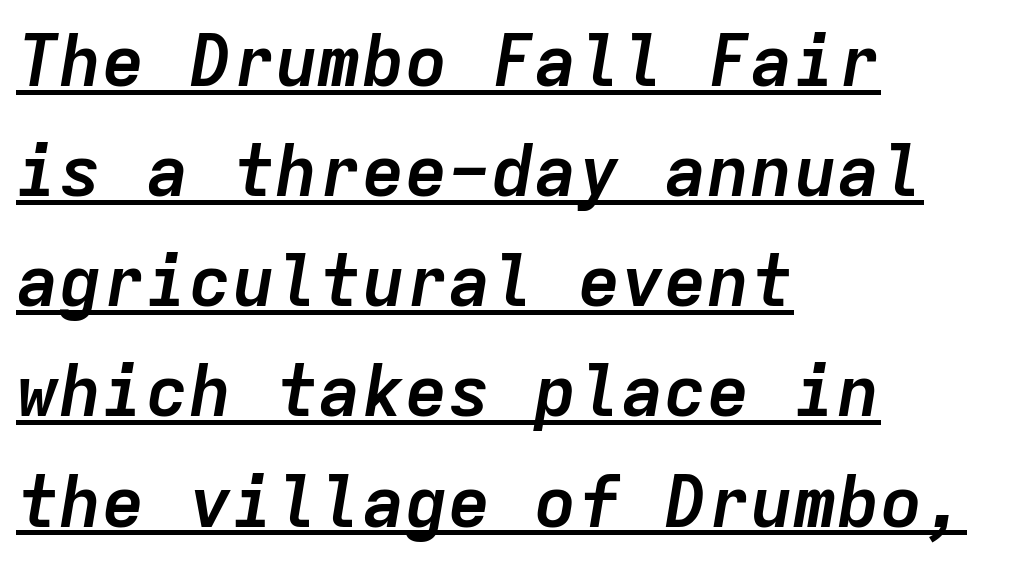
Descenders here cross a horizontal rule under the line. I'd describe the lettering as bold — thick and assertive. Tracking here is standard; glyphs follow each other at the usual distance. Fixed-width glyphs throughout — classic coding-font behaviour.
